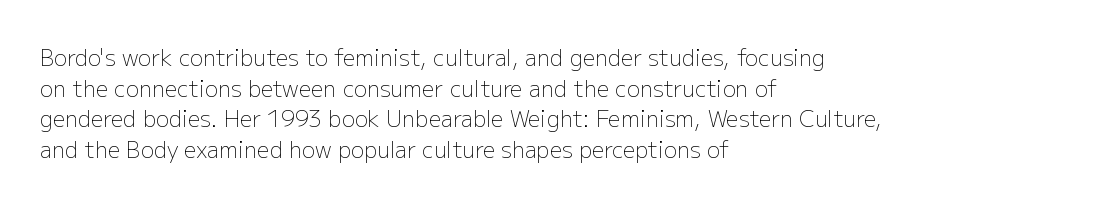
Here the glyphs are tracked normally, forming tight word shapes. This sample keeps an unexceptional amount of space between lines. Every character sits straight up, as roman type does. Each stroke keeps to a modest, everyday thickness or less. This rendering uses left alignment, leaving the right contour irregular. Descenders are the only things crossing below the line.
